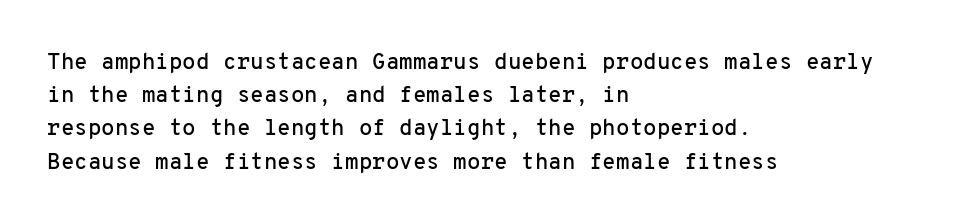
Q: Is the text italic (slanted)? A: No, it is upright.
Q: Is the text underlined? A: No.
Q: How is the paragraph aligned? A: Left-aligned.
Q: Is the spacing between letters normal or unusually wide? A: Normal.
Q: Is the spacing between lines tight, normal or loose? A: Normal.
